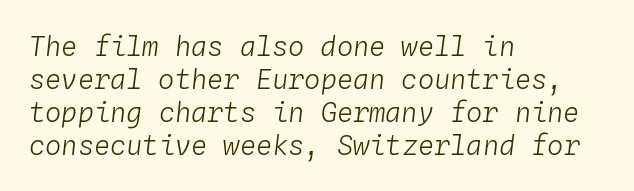
You could call the tracking neutral — neither tight nor loose. Teacher's note: observe the even left margin — that is flush-left alignment. Heft: none added — not bold. The lettering tilts uniformly, giving the passage an italic look. Check under the words: just untouched page.
